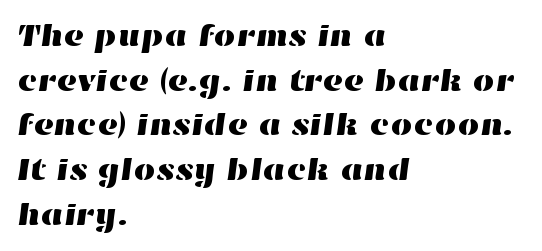
The passage shown has conventional tracking throughout. Where is the straight margin? On the left. These lines sit exactly where default settings would place them. Each row of text sits above clean, open space. The rendering uses natural spacing where letterforms have individual widths.
